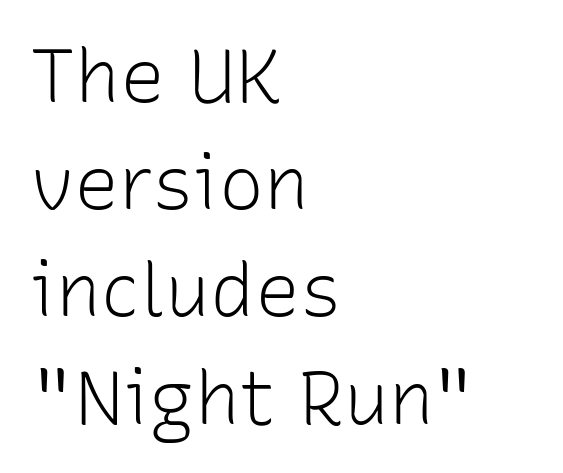
Q: Is the text bold? A: No.
Q: Is the text italic (slanted)? A: No, it is upright.
Q: Is the typeface a serif or a sans-serif typeface? A: Sans-serif.
Q: Is the text underlined? A: No.
Q: How is the paragraph aligned? A: Left-aligned.
Q: Is the spacing between letters normal or unusually wide? A: Normal.
Q: Is the spacing between lines tight, normal or loose? A: Normal.
Q: Width (condensed, normal, or wide)? A: Normal.
Q: Stroke contrast? A: Low.
Q: x-height? A: Medium.
Q: Monospaced? A: No.
